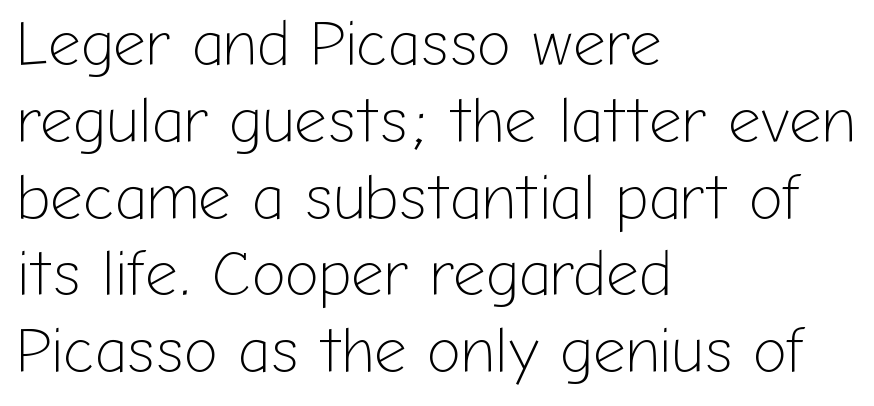
The image shows 64 px light sans-serif type, upright; set left-aligned, line spacing 1.2x, normal letter spacing, not underlined; low stroke contrast and a medium x-height.
